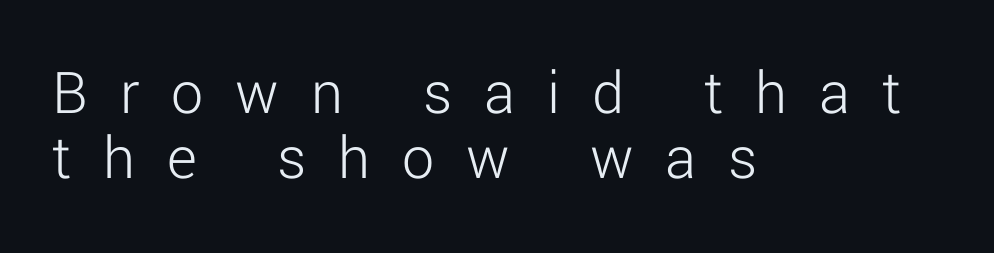
Q: Is the text bold? A: No.
Q: Is the text italic (slanted)? A: No, it is upright.
Q: Is the typeface a serif or a sans-serif typeface? A: Sans-serif.
Q: Is the text underlined? A: No.
Q: How is the paragraph aligned? A: Left-aligned.
Q: Is the spacing between letters normal or unusually wide? A: Unusually wide.
Q: Is the spacing between lines tight, normal or loose? A: Tight.
Q: Width (condensed, normal, or wide)? A: Normal.
Q: Stroke contrast? A: Low.
Q: x-height? A: Medium.
Q: Monospaced? A: No.
